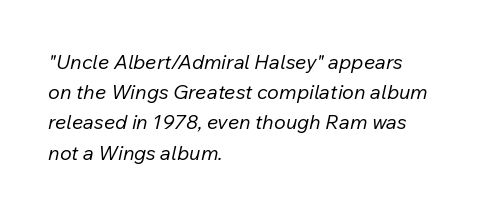
The image shows 20 px text type, italic (leaning right); set left-aligned, normal line spacing (1.51x), normal letter spacing, not underlined.
